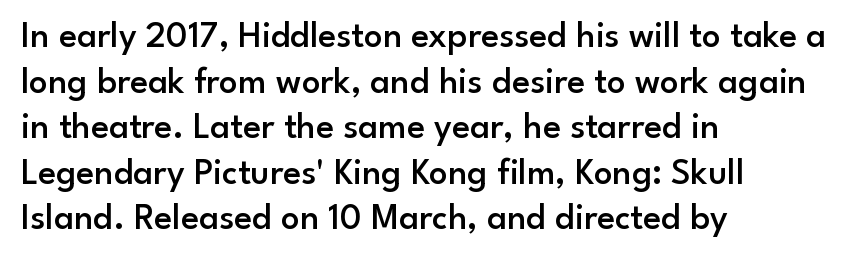
Compared with an ordinary text face, these strokes are moderately heavier — a semibold. Compared with typical body copy, the letter spacing here is the same. The rendering uses natural spacing where letterforms have individual widths. Unlike italic type, these characters show no tilt at all. In terms of letterform style, serifs are entirely absent.
